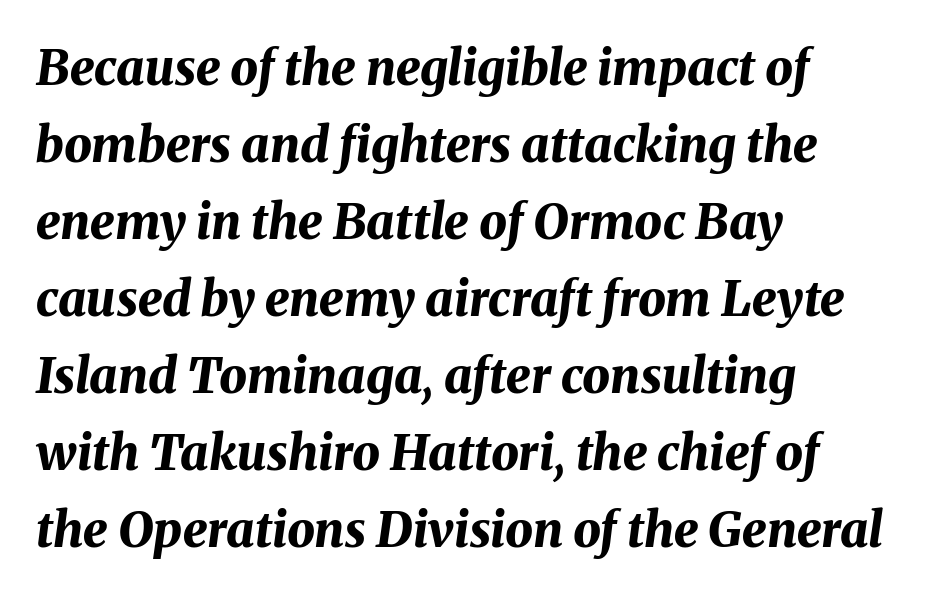
Q: Is the text bold? A: Yes.
Q: Is the text italic (slanted)? A: Yes, it leans right by about 8 degrees.
Q: Is the text underlined? A: No.
Q: How is the paragraph aligned? A: Left-aligned.
Q: Is the spacing between letters normal or unusually wide? A: Normal.
Q: Is the spacing between lines tight, normal or loose? A: Normal.
Q: Width (condensed, normal, or wide)? A: Normal.
Q: Stroke contrast? A: Medium.
Q: x-height? A: Medium.
Q: Monospaced? A: No.
